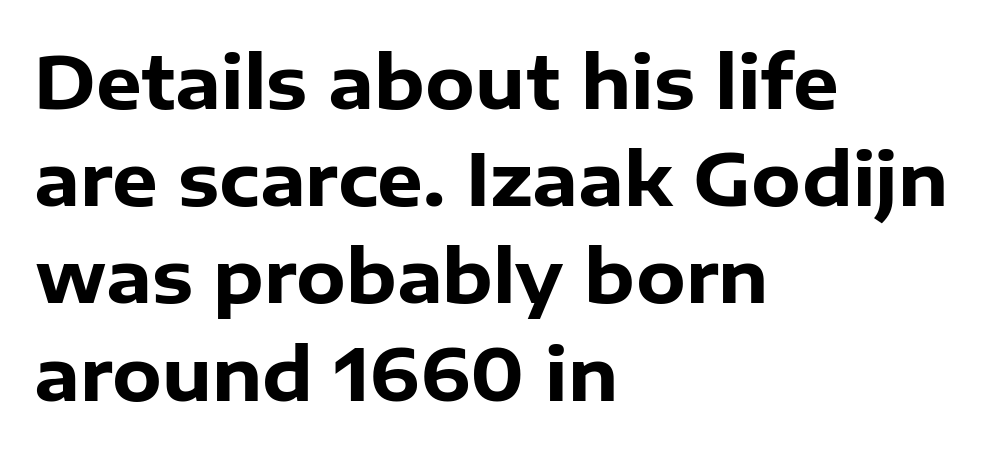
The image shows 72 px heavy sans-serif type, upright; set left-aligned, normal line spacing (1.35x), normal letter spacing, not underlined; low stroke contrast and a medium x-height.
